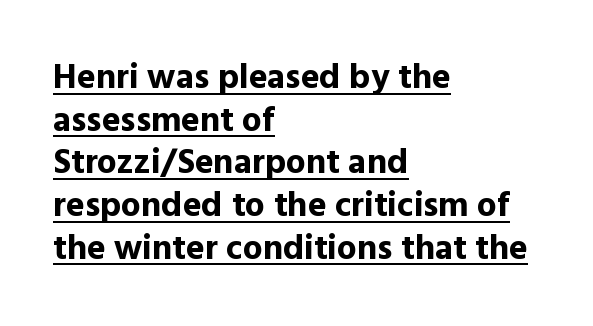
The image shows 35 px bold sans-serif type, upright; set left-aligned, line spacing 1.22x, normal letter spacing, underlined; a medium x-height.
